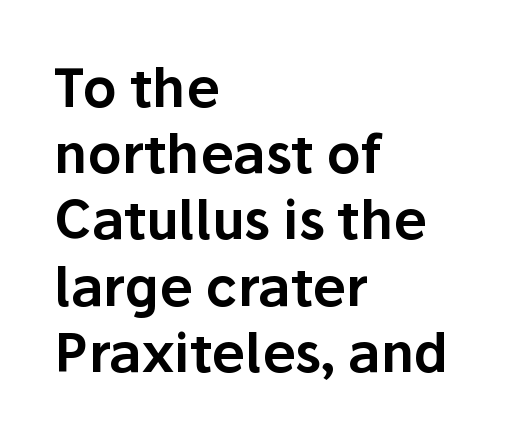
The image shows 53 px sans-serif type, upright; set left-aligned, normal line spacing (1.25x), normal letter spacing, not underlined; low stroke contrast and a medium x-height.
